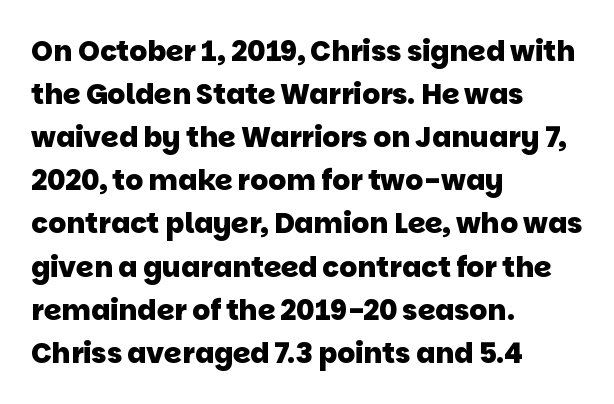
The image shows 28 px heavy sans-serif type; set left-aligned, normal line spacing (1.54x), normal letter spacing, not underlined; low stroke contrast and a large x-height.
